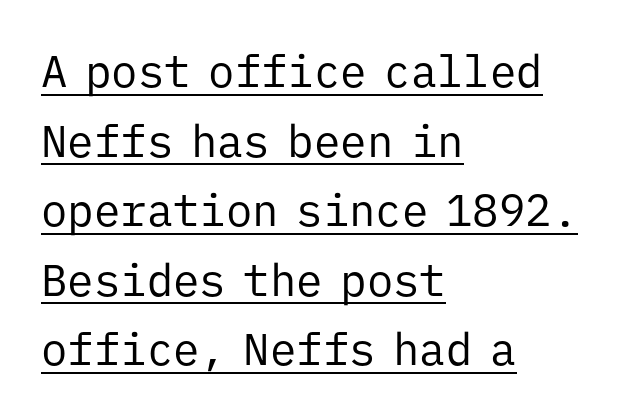
The image shows 44 px regular-weight sans-serif type, upright, monospaced; set left-aligned, normal line spacing (1.58x), normal letter spacing, underlined; low stroke contrast and a medium x-height.
